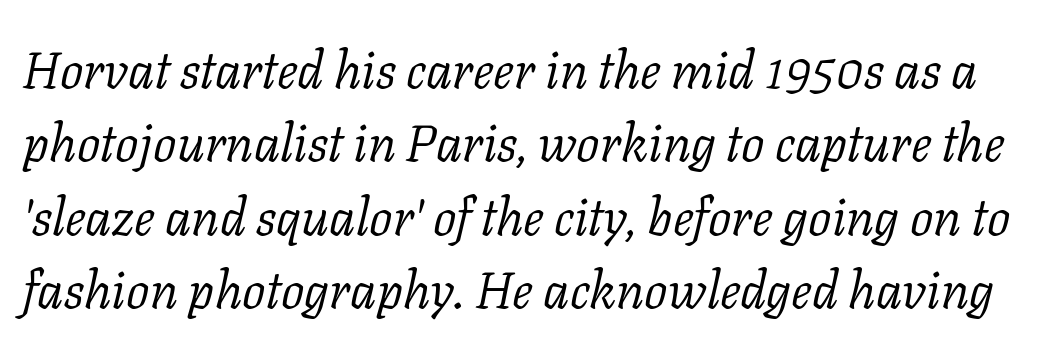
{"serif": "yes", "italic": "yes", "lean": "right", "slant_degrees": 11, "bold": "no", "weight": "light", "width": "normal", "stroke_contrast": "low", "x_height": "medium", "monospaced": "no", "underline": "no", "line_spacing": "normal", "line_spacing_ratio": 1.41, "letter_spacing": "normal", "letter_spacing_em": 0.0, "glyph_px": 52}
